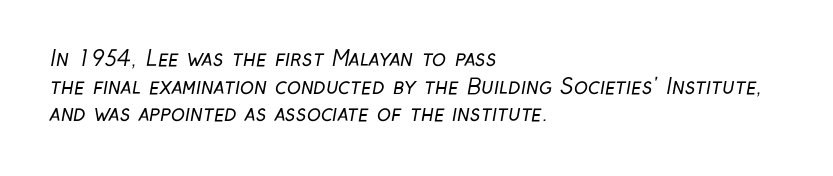
{"bold": "no", "underline": "no", "align": "left", "line_spacing": "normal", "line_spacing_ratio": 1.31, "letter_spacing": "normal", "letter_spacing_em": 0.0, "glyph_px": 21}
